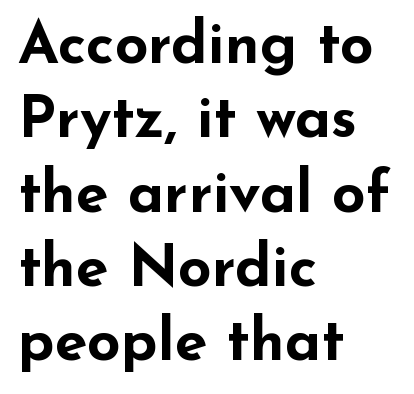
{"serif": "no", "italic": "no", "bold": "yes", "weight": "bold", "width": "wide", "stroke_contrast": "low", "x_height": "small", "monospaced": "no", "underline": "no", "align": "left", "line_spacing": "normal", "line_spacing_ratio": 1.26, "letter_spacing": "normal", "letter_spacing_em": 0.0, "glyph_px": 59}
